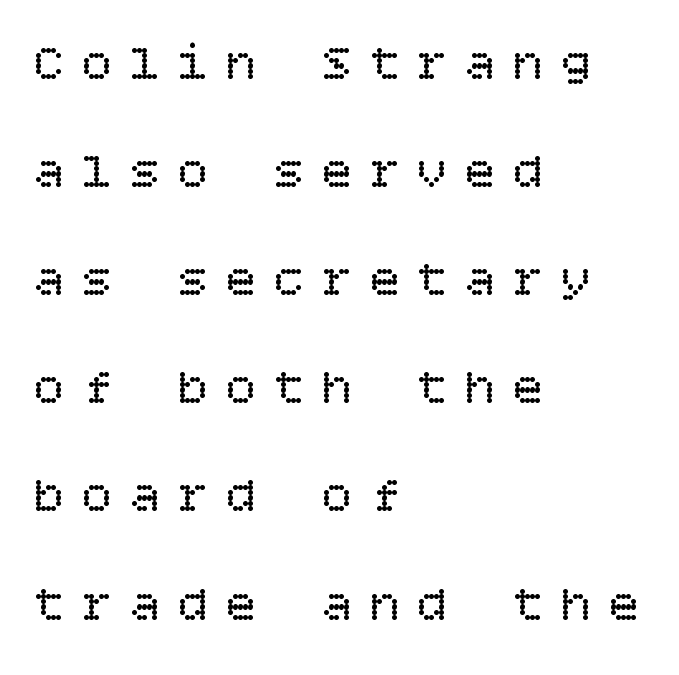
Q: Is the text bold? A: No.
Q: Is the text italic (slanted)? A: No, it is upright.
Q: Is the text underlined? A: No.
Q: How is the paragraph aligned? A: Left-aligned.
Q: Is the spacing between letters normal or unusually wide? A: Unusually wide.
Q: Is the spacing between lines tight, normal or loose? A: Loose.
Q: Width (condensed, normal, or wide)? A: Normal.
Q: Stroke contrast? A: Low.
Q: x-height? A: Large.
